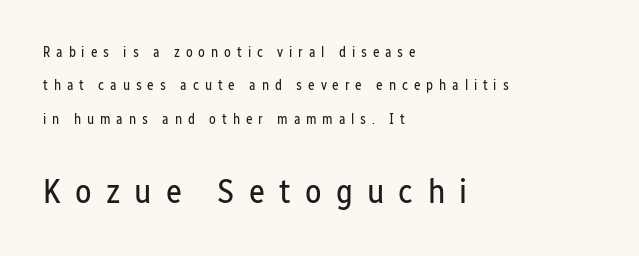
{"serif": "no", "italic": "no", "bold": "no", "weight": "regular", "width": "condensed", "stroke_contrast": "low", "x_height": "medium", "monospaced": "no", "underline": "no", "align": "left", "line_spacing": "loose", "line_spacing_ratio": 2.38, "letter_spacing": "wide", "letter_spacing_em": 0.42, "larger_block": "second", "size_ratio": 2.43, "glyph_px": 34}
